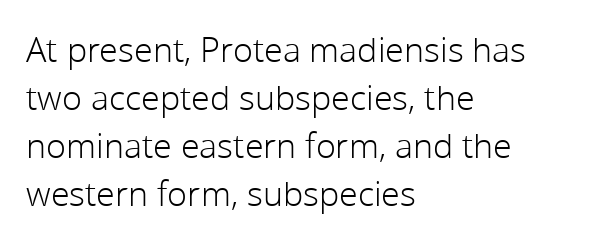
{"serif": "no", "italic": "no", "bold": "no", "weight": "light", "width": "normal", "stroke_contrast": "low", "x_height": "medium", "monospaced": "no", "underline": "no", "align": "left", "line_spacing": "normal", "line_spacing_ratio": 1.41, "letter_spacing": "normal", "letter_spacing_em": 0.0, "glyph_px": 34}
